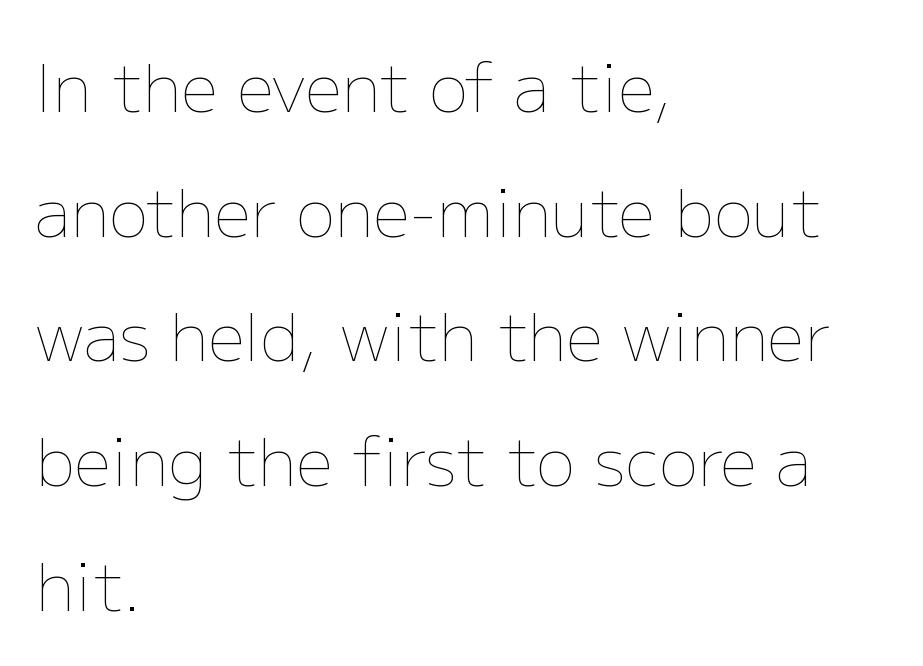
A quiet, ordinary-to-light weight characterises the typeface. The space beneath each line is pristine and unruled. A student would call this left alignment; a typographer would say flush left, rag right. Short note: letters normally spaced. Is this a fixed-width face? No — the glyphs have proportional, varying widths.
